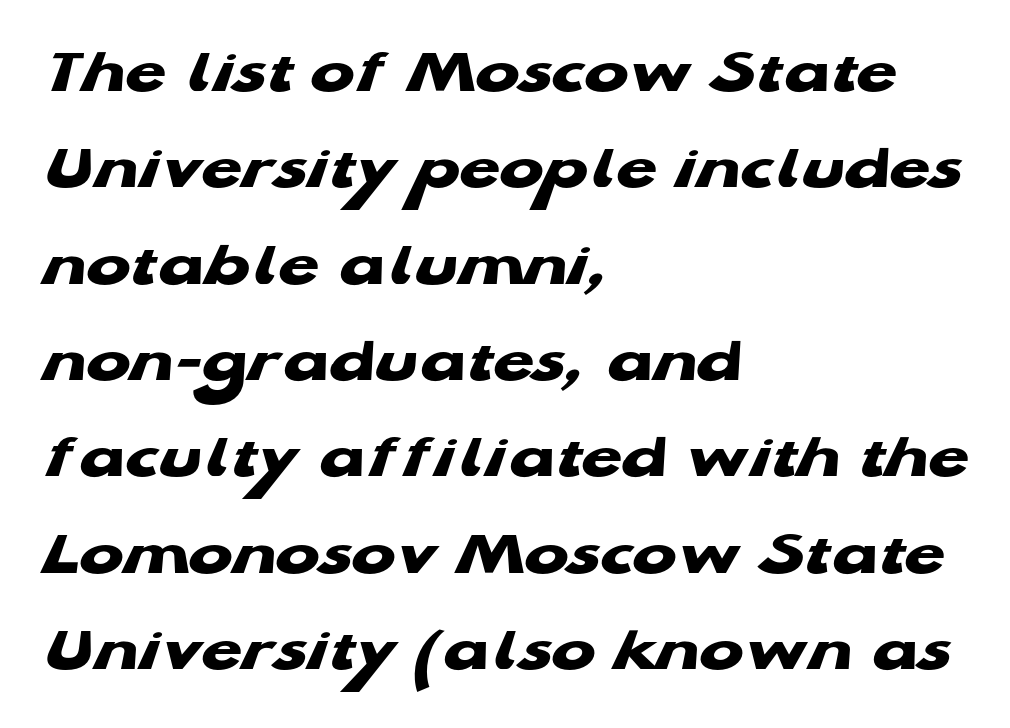
{"serif": "no", "bold": "yes", "weight": "heavy", "width": "wide", "stroke_contrast": "low", "x_height": "medium", "monospaced": "no", "underline": "no", "align": "left", "line_spacing": "normal", "line_spacing_ratio": 1.46, "letter_spacing": "normal", "letter_spacing_em": 0.0, "glyph_px": 66}
